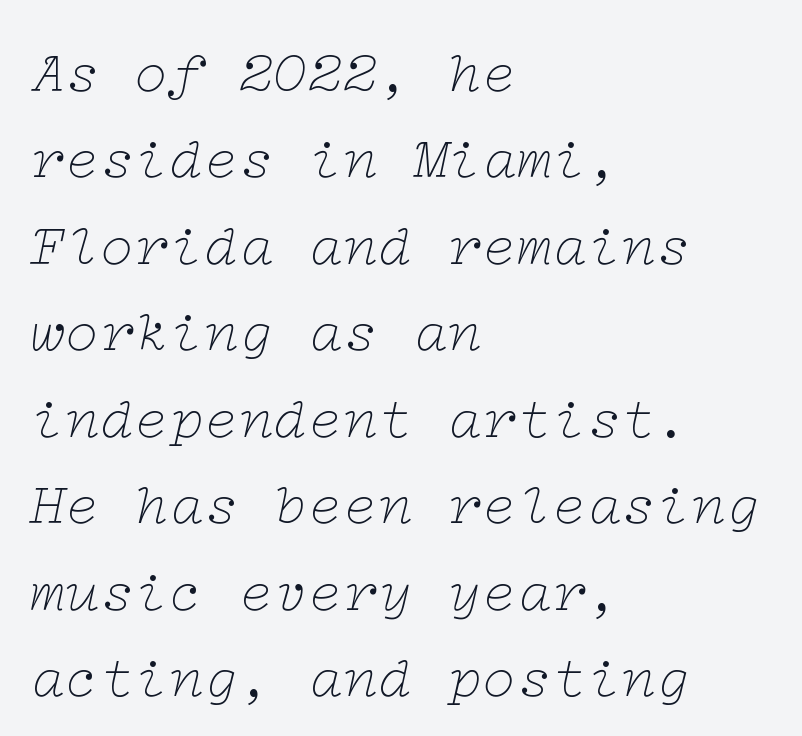
{"serif": "yes", "italic": "yes", "lean": "right", "slant_degrees": 12, "bold": "no", "weight": "thin", "width": "wide", "stroke_contrast": "low", "x_height": "medium", "underline": "no", "align": "left", "line_spacing": "normal", "line_spacing_ratio": 1.49, "letter_spacing": "normal", "letter_spacing_em": 0.0, "glyph_px": 58}
